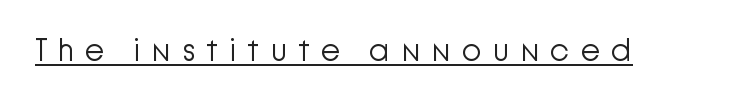
Q: Is the text bold? A: No.
Q: Is the text italic (slanted)? A: No, it is upright.
Q: Is the typeface a serif or a sans-serif typeface? A: Sans-serif.
Q: Is the text underlined? A: Yes.
Q: Is the spacing between letters normal or unusually wide? A: Unusually wide.
Q: Width (condensed, normal, or wide)? A: Normal.
Q: Stroke contrast? A: Low.
Q: x-height? A: Medium.
Q: Monospaced? A: No.
